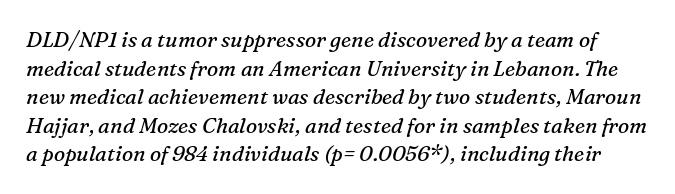
{"italic": "yes", "lean": "right", "slant_degrees": 16, "bold": "no", "underline": "no", "line_spacing": "normal", "line_spacing_ratio": 1.36, "letter_spacing": "normal", "letter_spacing_em": 0.0, "glyph_px": 21}
